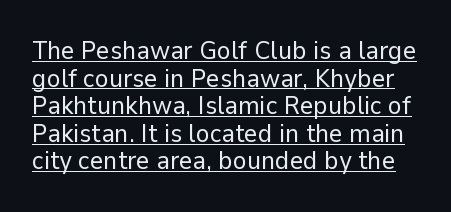
Q: Is the text bold? A: No.
Q: Is the text italic (slanted)? A: No, it is upright.
Q: Is the text underlined? A: Yes.
Q: Is the spacing between letters normal or unusually wide? A: Normal.
Q: Is the spacing between lines tight, normal or loose? A: Tight.
